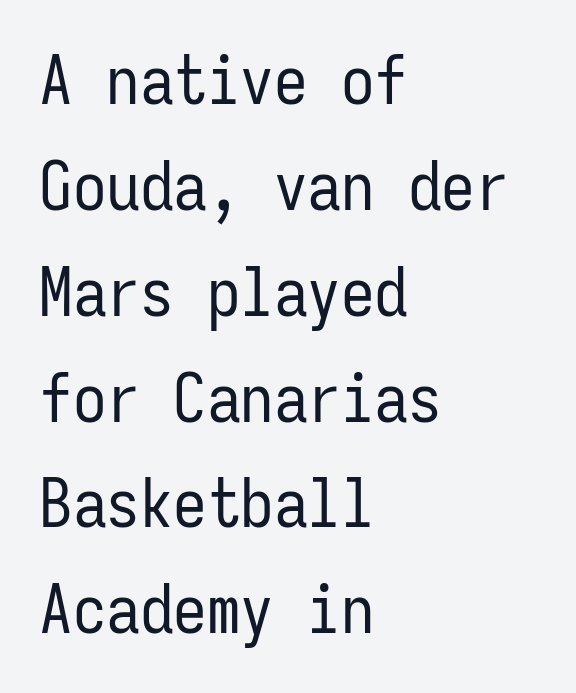
Q: Is the text bold? A: No.
Q: Is the text italic (slanted)? A: No, it is upright.
Q: Is the typeface a serif or a sans-serif typeface? A: Sans-serif.
Q: Is the text underlined? A: No.
Q: How is the paragraph aligned? A: Left-aligned.
Q: Is the spacing between letters normal or unusually wide? A: Normal.
Q: Is the spacing between lines tight, normal or loose? A: Normal.
Q: Width (condensed, normal, or wide)? A: Condensed.
Q: Stroke contrast? A: Low.
Q: x-height? A: Medium.
Q: Monospaced? A: Yes.
